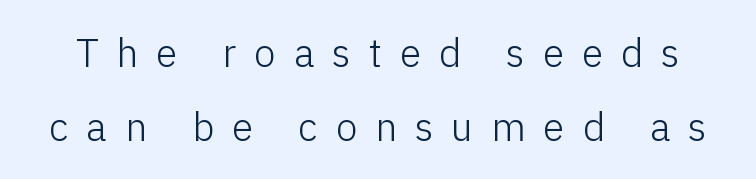
Q: Is the text bold? A: No.
Q: Is the text italic (slanted)? A: No, it is upright.
Q: Is the typeface a serif or a sans-serif typeface? A: Sans-serif.
Q: Is the text underlined? A: No.
Q: Is the spacing between letters normal or unusually wide? A: Unusually wide.
Q: Width (condensed, normal, or wide)? A: Normal.
Q: Stroke contrast? A: Low.
Q: x-height? A: Medium.
Q: Monospaced? A: No.
